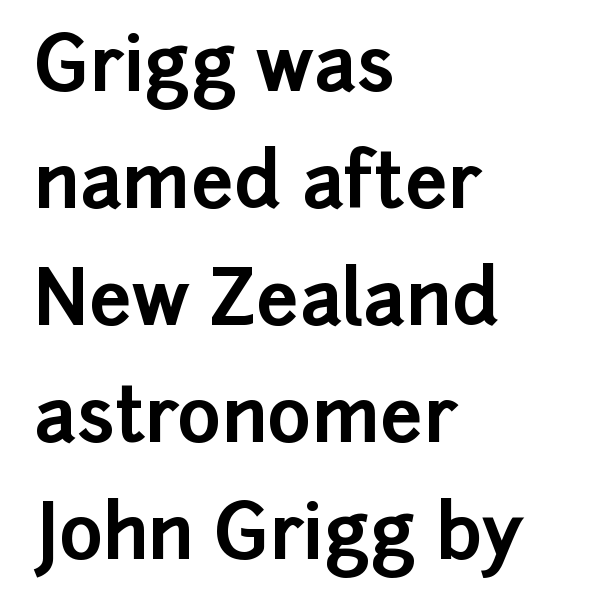
The image shows 75 px bold sans-serif type, upright; set left-aligned, normal line spacing (1.56x), normal letter spacing, not underlined; low stroke contrast and a medium x-height.
